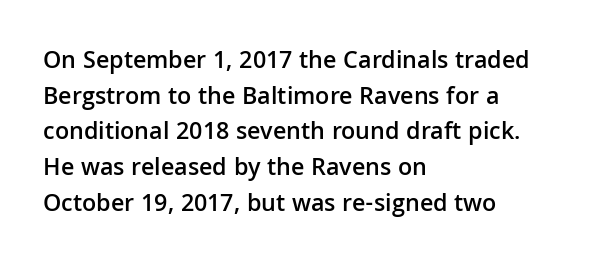
The vertical gap from one line to the next is medium. Which margin do the lines hug? The left one — the right edge is uneven. If you drew a line through each stem, it would be perfectly vertical. Has an underline been added? It has not.
